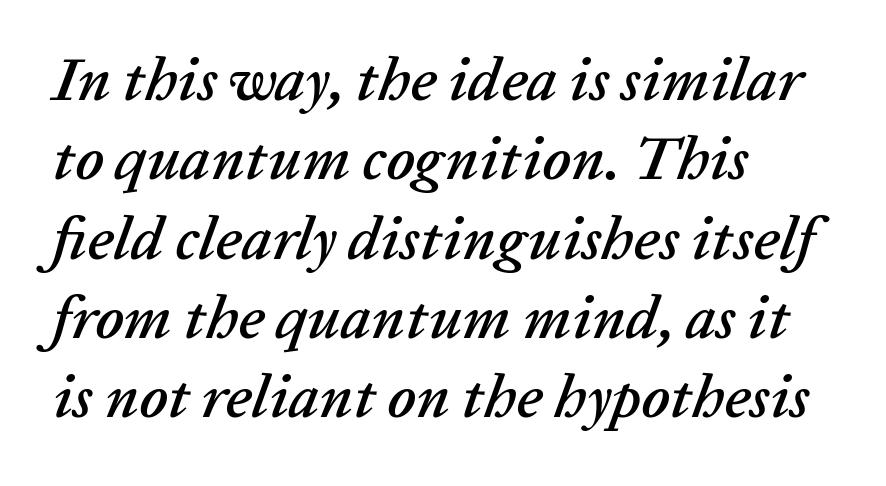
Leftover space on each line is placed entirely after the last word. Look at the tracking — it's just the regular setting, nothing added. Underline: absent. Successive baselines arrive at the customary interval. There's an unmistakable incline to the writing here. Spacing verdict: proportional, widths tailored to each character.
